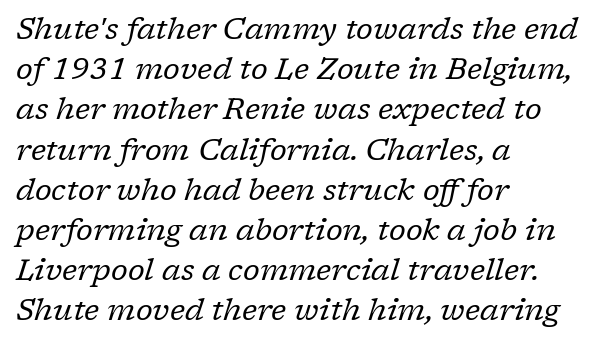
This sample has the flowing, uneven cadence of proportional lettering. Vertical stems look standard width or narrower in stroke. Examine the stroke ends and you'll spot serifs. Reading down the column, the eye jumps a familiar distance to each next line. The tracking reads as untouched default to a designer's eye. Visually the block forms a straight wall on the left and a jagged coastline on the right.
